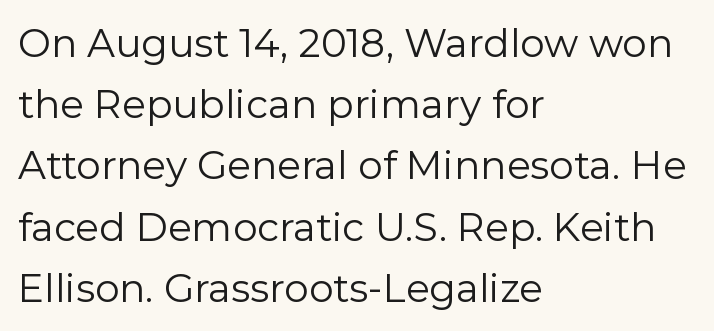
The image shows 39 px regular-weight sans-serif type, upright; set left-aligned, normal line spacing (1.57x), normal letter spacing, not underlined; low stroke contrast and a medium x-height.
